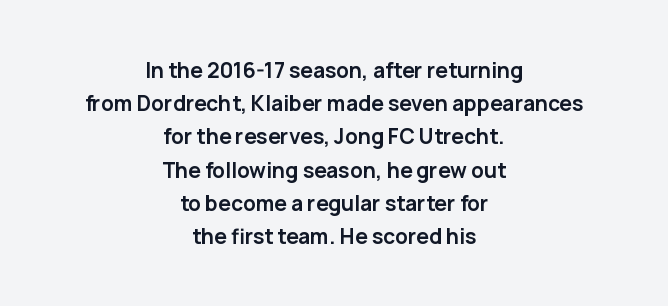
Every character sits straight up, as roman type does. Centered paragraph, ragged on both sides. Set as a true bold cut, around the 700 mark. The letterforms sit shoulder to shoulder at normal distance.
